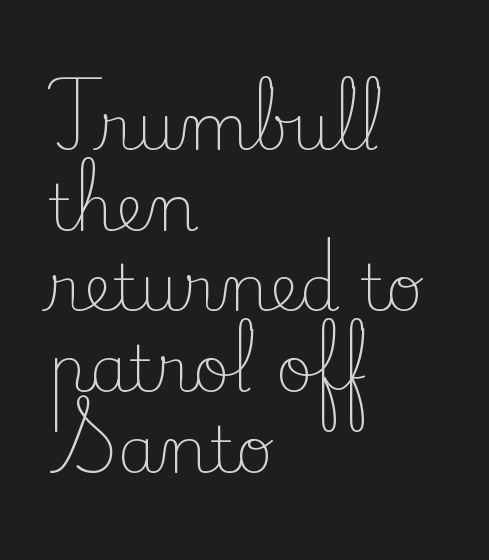
Regular leading. You can tell from the footed stems that serif type was used. When letters stand straight like this, we call the style roman or upright. Compared with typical body copy, the letter spacing here is the same. Where is the straight margin? On the left.
